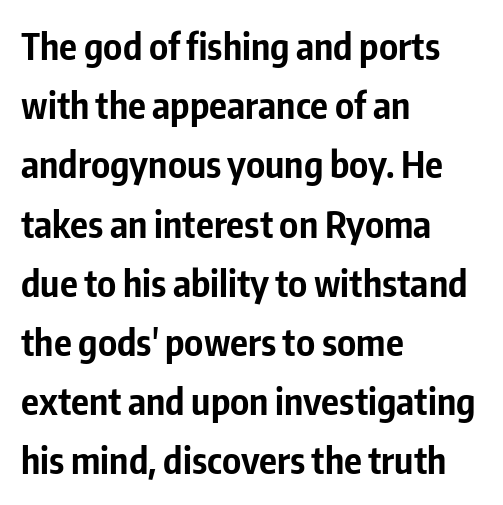
The letters are bold, with thick, heavy strokes. Bare-footed words on every line. A typesetter would call this zero additional tracking. This block has exactly the height ordinary leading produces. Teacher's note: observe the even left margin — that is flush-left alignment. The lettering stays uniformly vertical, giving the passage a roman look.
